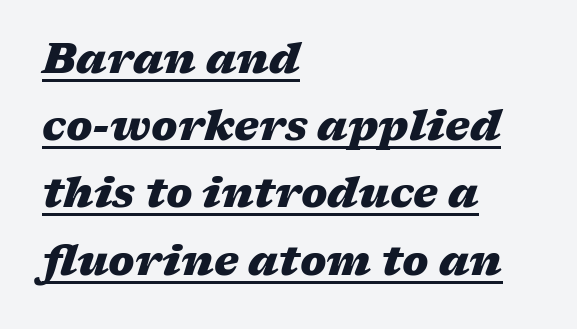
The image shows 42 px heavy, wide type, italic (leaning right); set left-aligned, normal line spacing (1.6x), normal letter spacing, underlined; medium stroke contrast and a medium x-height.
